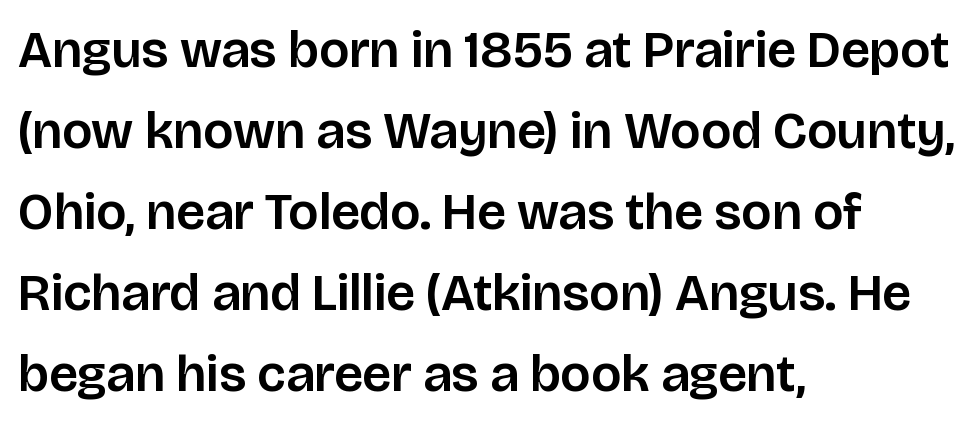
{"serif": "no", "italic": "no", "width": "normal", "stroke_contrast": "low", "x_height": "large", "monospaced": "no", "underline": "no", "align": "left", "line_spacing": "normal", "line_spacing_ratio": 1.56, "letter_spacing": "normal", "letter_spacing_em": 0.0, "glyph_px": 52}
